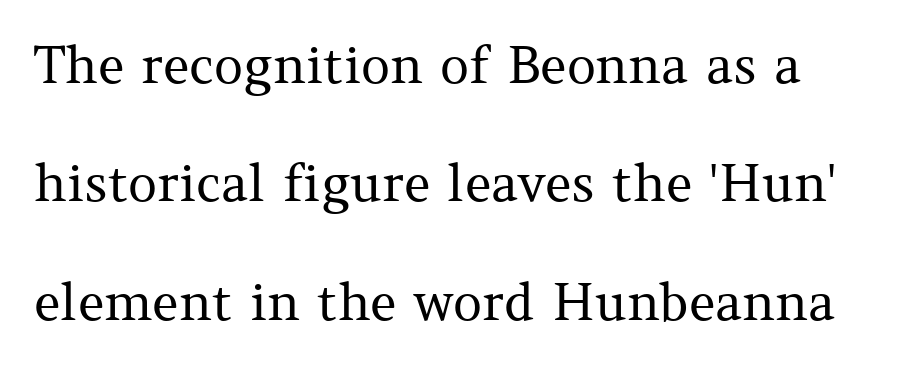
Q: Is the text bold? A: No.
Q: Is the text italic (slanted)? A: No, it is upright.
Q: Is the typeface a serif or a sans-serif typeface? A: Serif.
Q: Is the text underlined? A: No.
Q: How is the paragraph aligned? A: Left-aligned.
Q: Is the spacing between letters normal or unusually wide? A: Normal.
Q: Is the spacing between lines tight, normal or loose? A: Loose.
Q: Width (condensed, normal, or wide)? A: Normal.
Q: Stroke contrast? A: Medium.
Q: x-height? A: Medium.
Q: Monospaced? A: No.
